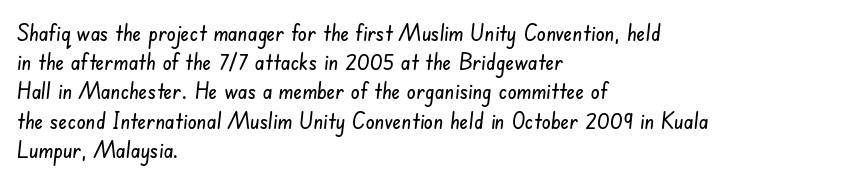
The image shows 23 px text type; set left-aligned, normal line spacing (1.27x), normal letter spacing, not underlined.
